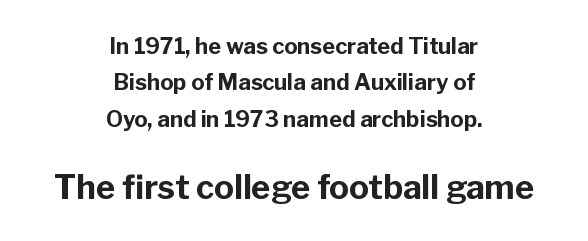
Q: Is the text bold? A: Yes.
Q: Is the text italic (slanted)? A: No, it is upright.
Q: Is the typeface a serif or a sans-serif typeface? A: Sans-serif.
Q: Is the text underlined? A: No.
Q: How is the paragraph aligned? A: Centered.
Q: Is the spacing between letters normal or unusually wide? A: Normal.
Q: Is the spacing between lines tight, normal or loose? A: Normal.
Q: Which block of text is set in a larger size, the first (top) or the second (bottom)? A: The second (bottom) one.
Q: Width (condensed, normal, or wide)? A: Normal.
Q: Stroke contrast? A: Low.
Q: x-height? A: Medium.
Q: Monospaced? A: No.
